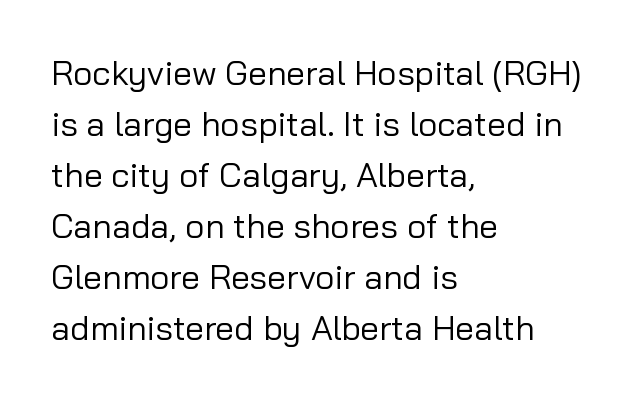
Q: Is the text bold? A: No.
Q: Is the text italic (slanted)? A: No, it is upright.
Q: Is the typeface a serif or a sans-serif typeface? A: Sans-serif.
Q: Is the text underlined? A: No.
Q: How is the paragraph aligned? A: Left-aligned.
Q: Is the spacing between letters normal or unusually wide? A: Normal.
Q: Is the spacing between lines tight, normal or loose? A: Normal.
Q: Width (condensed, normal, or wide)? A: Normal.
Q: Stroke contrast? A: Low.
Q: x-height? A: Medium.
Q: Monospaced? A: No.
